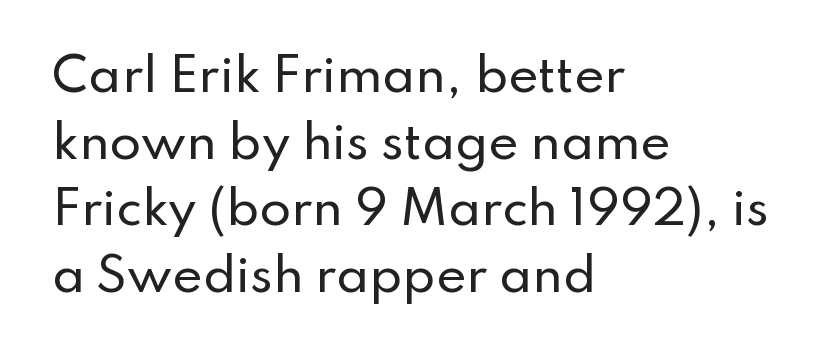
Regarding leading, the lines here are spaced in the standard way. Visually the block forms a straight wall on the left and a jagged coastline on the right. This rendering features lettering with no underline. To sum up the face: it is a sans, with no serifs. Every stem runs plumb, perpendicular to the baseline. Here the glyphs are tracked normally, forming tight word shapes.
